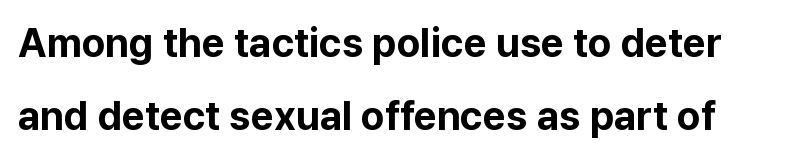
Q: Is the text bold? A: Yes.
Q: Is the text italic (slanted)? A: No, it is upright.
Q: Is the typeface a serif or a sans-serif typeface? A: Sans-serif.
Q: Is the text underlined? A: No.
Q: Is the spacing between letters normal or unusually wide? A: Normal.
Q: Width (condensed, normal, or wide)? A: Normal.
Q: Stroke contrast? A: Low.
Q: x-height? A: Medium.
Q: Monospaced? A: No.
